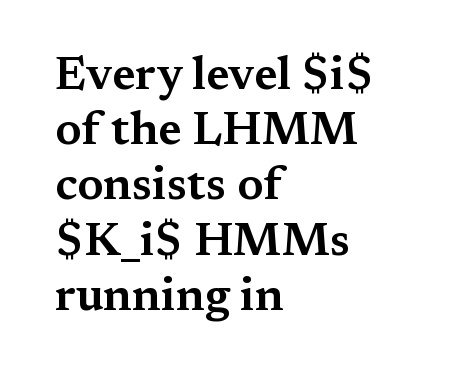
Q: Is the text italic (slanted)? A: No, it is upright.
Q: Is the typeface a serif or a sans-serif typeface? A: Serif.
Q: Is the text underlined? A: No.
Q: How is the paragraph aligned? A: Left-aligned.
Q: Is the spacing between letters normal or unusually wide? A: Normal.
Q: Width (condensed, normal, or wide)? A: Wide.
Q: Stroke contrast? A: Medium.
Q: x-height? A: Medium.
Q: Monospaced? A: No.
